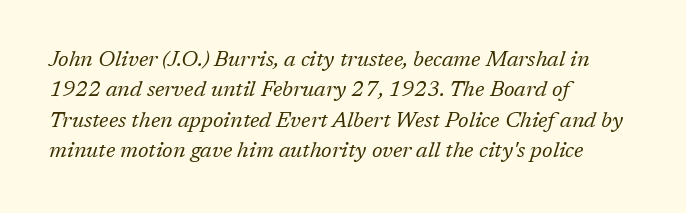
The image shows 22 px text type, italic (leaning right); set left-aligned, normal line spacing (1.38x), normal letter spacing, not underlined.
